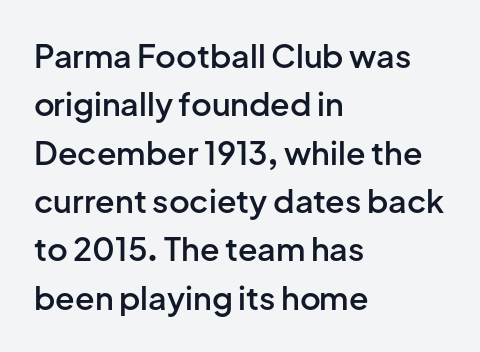
The ragged edge is on the right, which tells us the setting is flush left. Any mark beneath the type? The region is blank. Caption: standard tracking, unaltered. Ordinary non-slanted type is in use. Is this a fixed-width face? No — the glyphs have proportional, varying widths.
